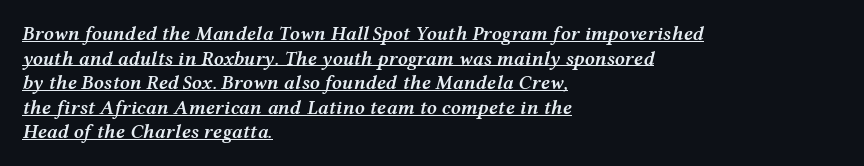
The image shows 20 px text type, italic (leaning right); set left-aligned, line spacing 1.23x, normal letter spacing, underlined.
